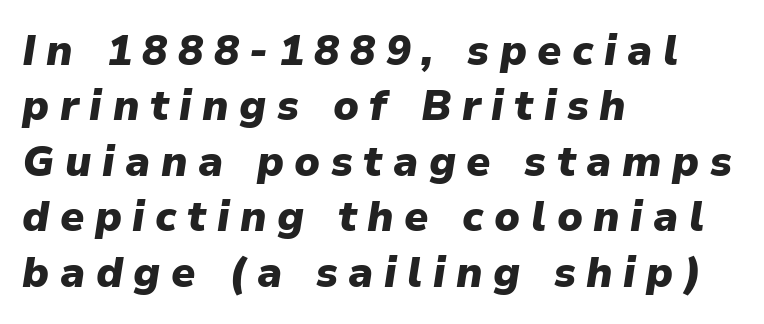
Q: Is the text bold? A: Yes.
Q: Is the text italic (slanted)? A: Yes, it leans right by about 9 degrees.
Q: Is the text underlined? A: No.
Q: How is the paragraph aligned? A: Left-aligned.
Q: Is the spacing between letters normal or unusually wide? A: Unusually wide.
Q: Is the spacing between lines tight, normal or loose? A: Normal.
Q: Width (condensed, normal, or wide)? A: Normal.
Q: Stroke contrast? A: Low.
Q: x-height? A: Medium.
Q: Monospaced? A: No.
